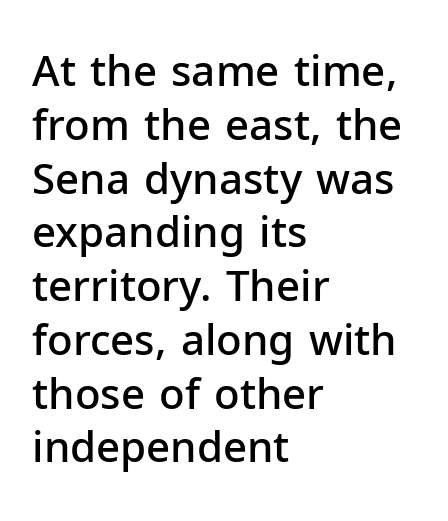
The image shows 42 px semibold sans-serif type, upright; set left-aligned, normal line spacing (1.28x), normal letter spacing, not underlined; low stroke contrast and a medium x-height.
